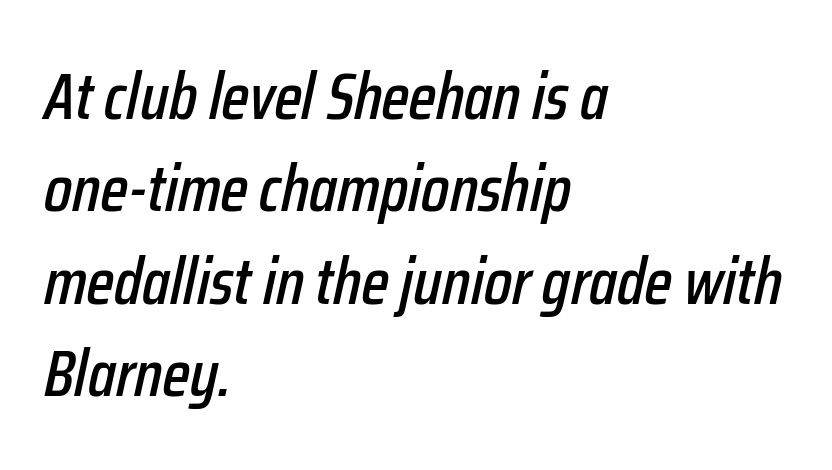
The image shows 66 px condensed type, italic (leaning right); set left-aligned, normal line spacing (1.4x), normal letter spacing, not underlined; low stroke contrast and a medium x-height.
